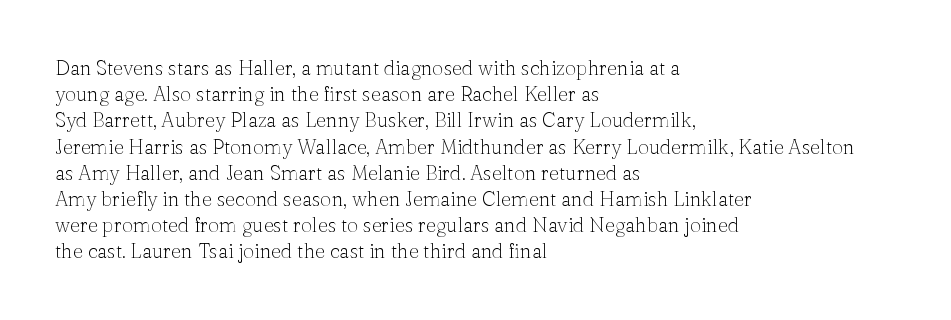
No chunkiness to these letters — they're not bold. Alignment: flush left. Do the letters lean? They stand straight. Horizontal bands of white between lines are of average thickness. Has an underline been added? It has not. Is the letter spacing exaggerated? No — it looks like the ordinary default.
